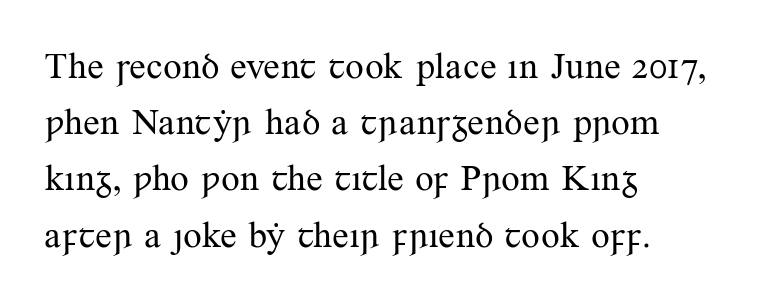
Q: Is the text bold? A: No.
Q: Is the text italic (slanted)? A: No, it is upright.
Q: Is the typeface a serif or a sans-serif typeface? A: Serif.
Q: Is the text underlined? A: No.
Q: How is the paragraph aligned? A: Left-aligned.
Q: Is the spacing between letters normal or unusually wide? A: Normal.
Q: Is the spacing between lines tight, normal or loose? A: Normal.
Q: Width (condensed, normal, or wide)? A: Normal.
Q: Stroke contrast? A: Medium.
Q: x-height? A: Small.
Q: Monospaced? A: No.
